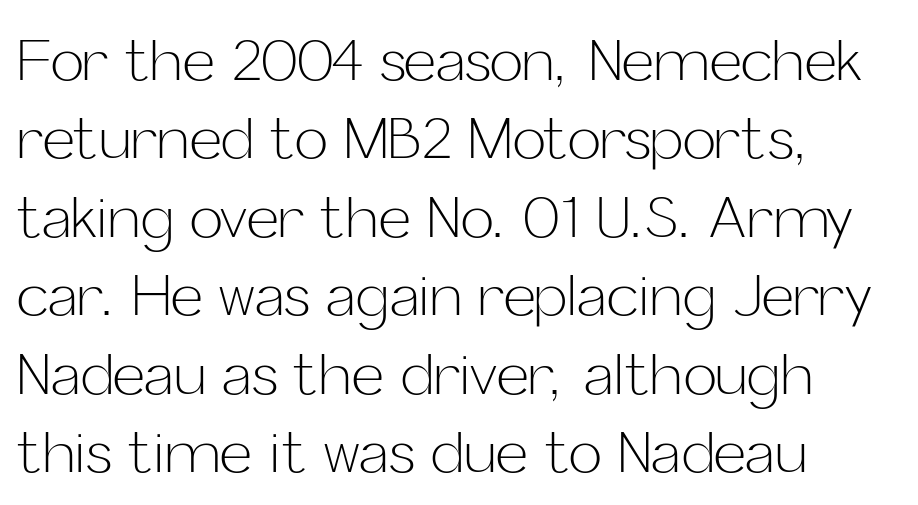
{"serif": "no", "italic": "no", "bold": "no", "weight": "light", "width": "normal", "stroke_contrast": "low", "x_height": "medium", "monospaced": "no", "underline": "no", "align": "left", "line_spacing": "normal", "line_spacing_ratio": 1.4, "letter_spacing": "normal", "letter_spacing_em": 0.0, "glyph_px": 56}
